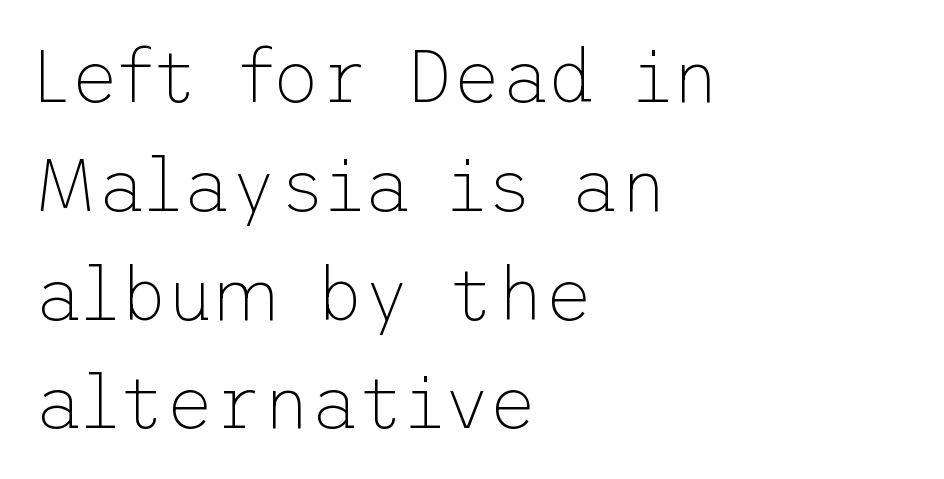
Ordinary non-slanted type is in use. Descender tails drop into unmarked territory. The type family on display is of the sans-serif kind. Each stroke keeps to a modest, everyday thickness or less. Spacing between characters is what you'd get straight out of the box.
